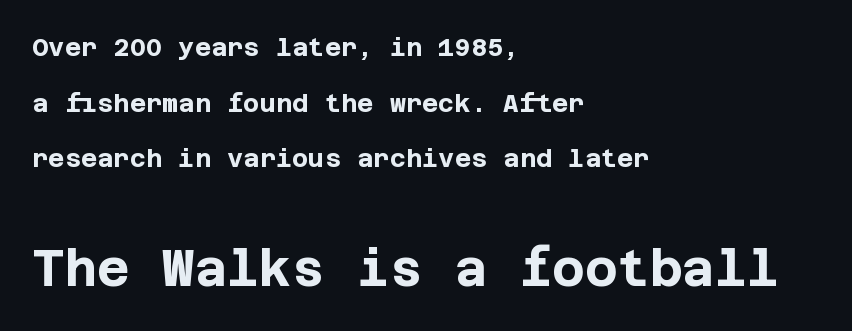
{"serif": "no", "italic": "no", "bold": "yes", "weight": "bold", "width": "normal", "stroke_contrast": "low", "x_height": "large", "underline": "no", "align": "left", "line_spacing": "loose", "line_spacing_ratio": 2.23, "letter_spacing": "normal", "letter_spacing_em": 0.0, "larger_block": "second", "size_ratio": 2.0, "glyph_px": 50}
